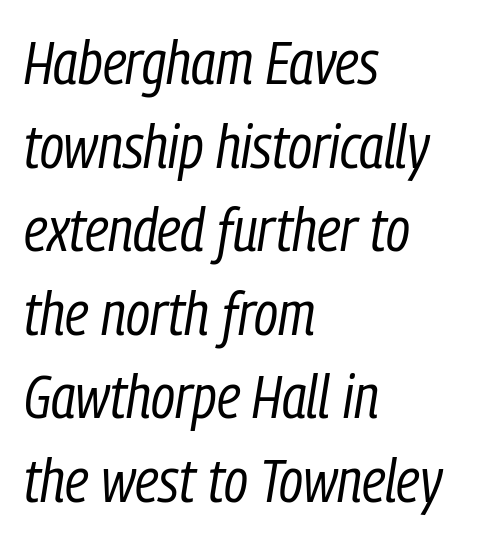
The image shows 61 px regular-weight, condensed type, italic (leaning right); set left-aligned, normal line spacing (1.37x), normal letter spacing, not underlined; low stroke contrast and a medium x-height.
